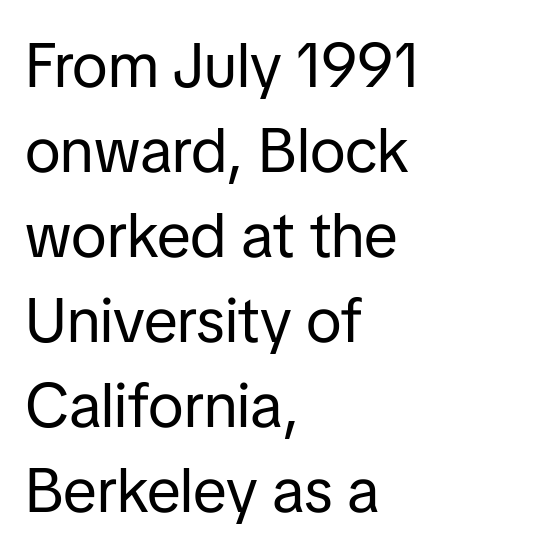
The image shows 62 px regular-weight sans-serif type, upright; set left-aligned, normal line spacing (1.37x), normal letter spacing, not underlined; low stroke contrast and a medium x-height.
